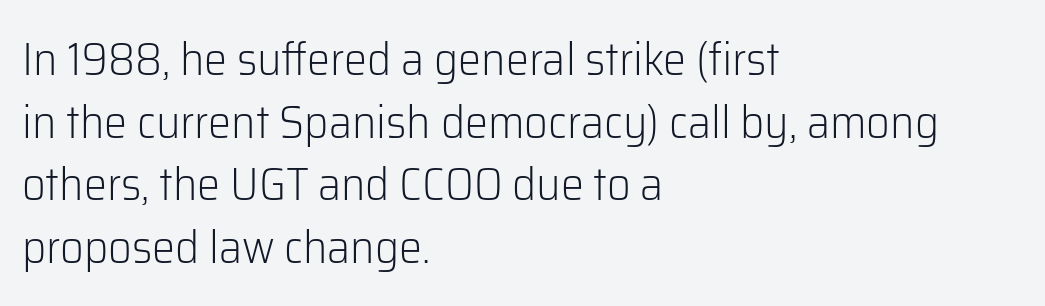
Q: Is the text bold? A: No.
Q: Is the text italic (slanted)? A: No, it is upright.
Q: Is the typeface a serif or a sans-serif typeface? A: Sans-serif.
Q: Is the text underlined? A: No.
Q: How is the paragraph aligned? A: Left-aligned.
Q: Is the spacing between letters normal or unusually wide? A: Normal.
Q: Is the spacing between lines tight, normal or loose? A: Normal.
Q: Width (condensed, normal, or wide)? A: Normal.
Q: Stroke contrast? A: Low.
Q: x-height? A: Medium.
Q: Monospaced? A: No.
